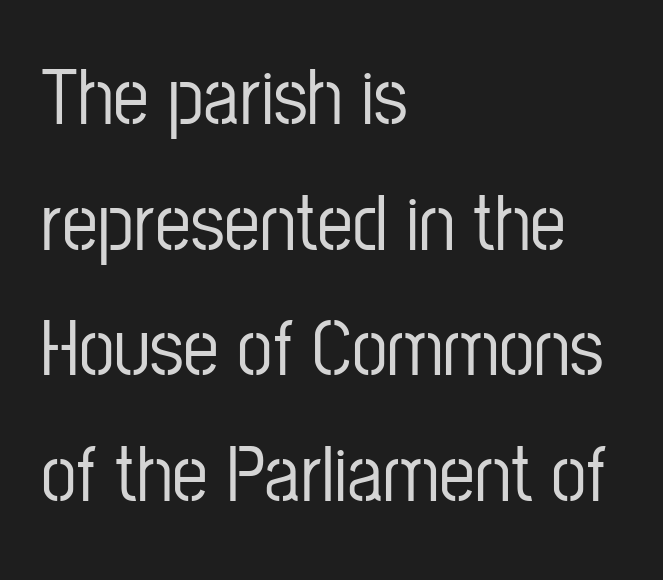
The image shows 80 px condensed sans-serif type, upright; set left-aligned, normal line spacing (1.57x), normal letter spacing, not underlined; low stroke contrast and a medium x-height.
